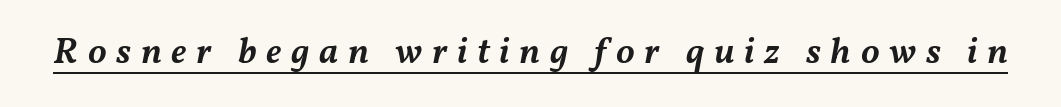
Q: Is the text bold? A: Semi-bold.
Q: Is the text italic (slanted)? A: Yes, it leans right by about 11 degrees.
Q: Is the text underlined? A: Yes.
Q: Is the spacing between letters normal or unusually wide? A: Unusually wide.
Q: Width (condensed, normal, or wide)? A: Normal.
Q: Stroke contrast? A: Medium.
Q: x-height? A: Medium.
Q: Monospaced? A: No.
